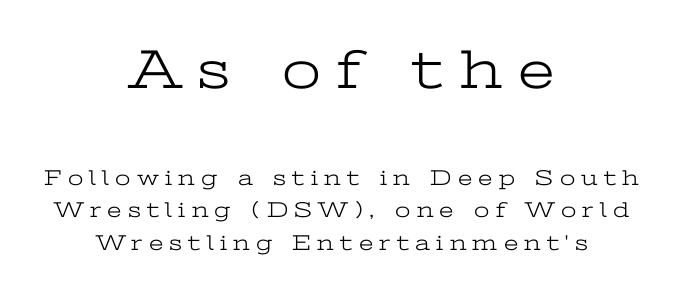
Think of a printed novel: that variable character pitch is what you see here. Italic? Not at all — the glyphs are vertical. Note: serifs present on the glyphs. The paragraph has two soft edges and a firm central axis. Words appear elongated and porous because spacing is wide.
